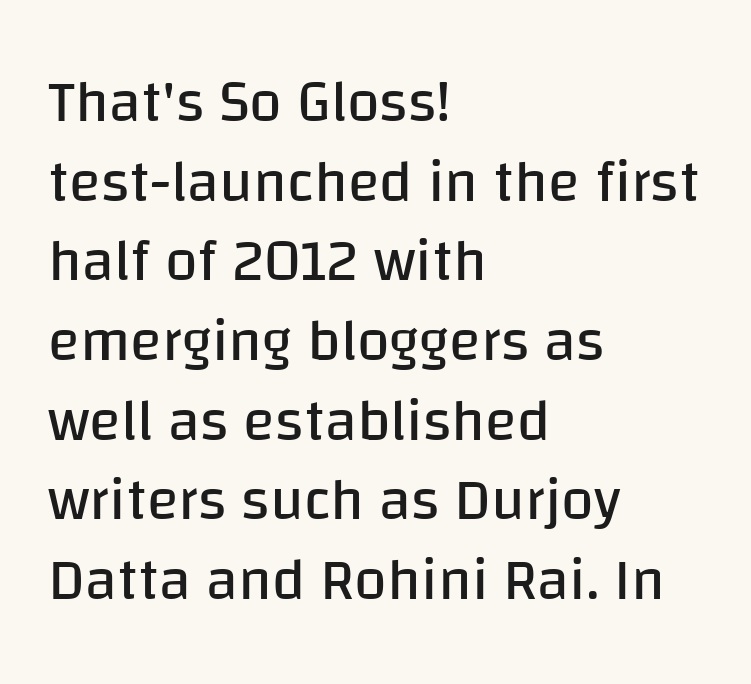
The font's upright variant was chosen for this text. The space beneath each line is pristine and unruled. Compared with typical paragraphs, the rows here are spaced about the same. Each stroke keeps to a modest, everyday thickness or less. Think of a printed novel: that variable character pitch is what you see here. No extra tracking has been applied to these lines.
